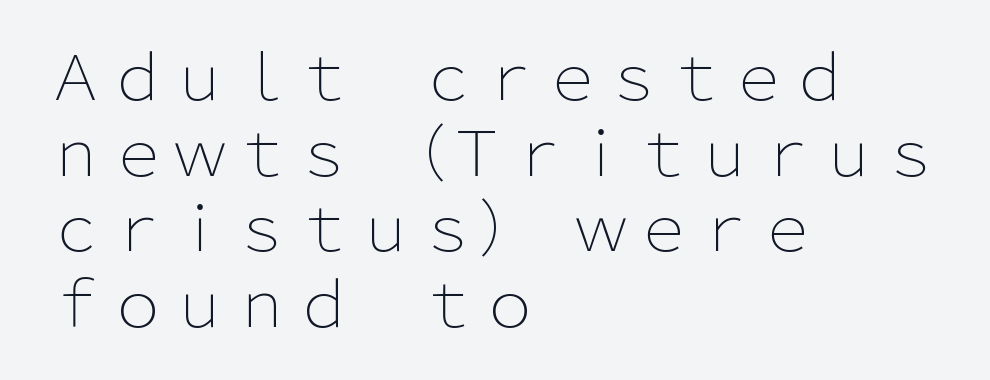
The image shows 62 px light sans-serif type, upright; set left-aligned, line spacing 1.22x, normal letter spacing, not underlined; low stroke contrast and a medium x-height.
